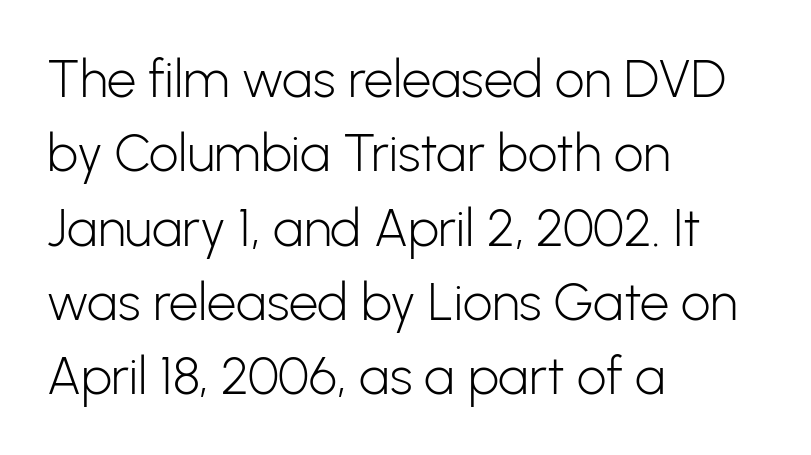
The image shows 52 px light sans-serif type, upright; set left-aligned, normal line spacing (1.43x), normal letter spacing, not underlined; low stroke contrast and a medium x-height.
